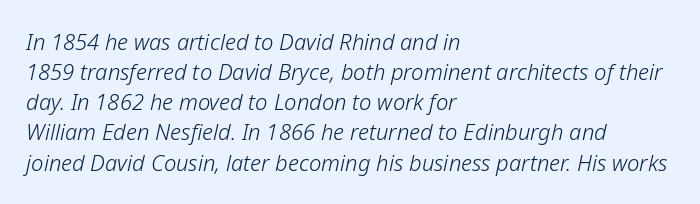
Q: Is the text bold? A: No.
Q: Is the text italic (slanted)? A: Yes, it leans right by about 12 degrees.
Q: Is the text underlined? A: No.
Q: How is the paragraph aligned? A: Left-aligned.
Q: Is the spacing between letters normal or unusually wide? A: Normal.
Q: Is the spacing between lines tight, normal or loose? A: Normal.
